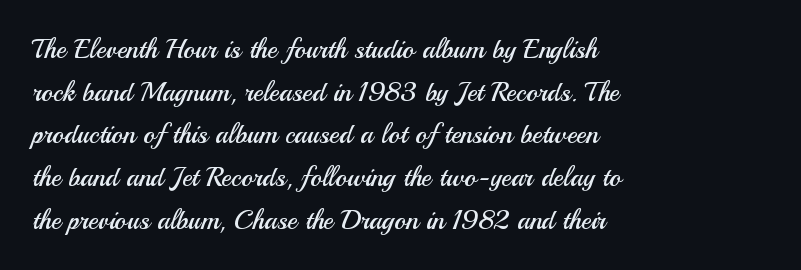
The ragged edge is on the right, which tells us the setting is flush left. Heaviness? Minimal to ordinary, like unemphasized prose. Lines of text with bare space underneath.
